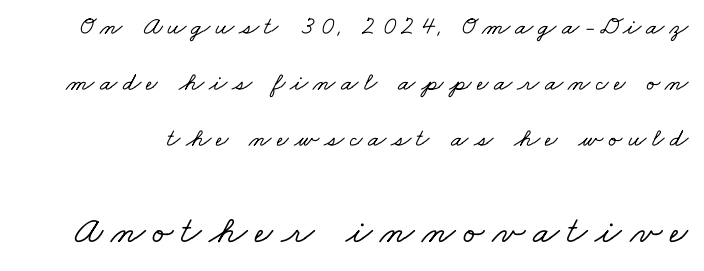
The image shows 39 px wide serif type; set loose line spacing (2.15x), unusually wide letter spacing (+0.2 em), not underlined; the second (bottom) block is 1.5x larger; low stroke contrast and a small x-height.
